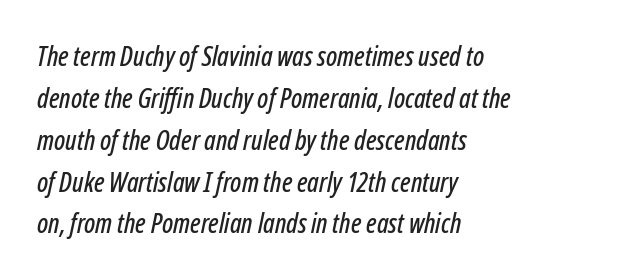
Q: Is the text italic (slanted)? A: Yes, it leans right by about 12 degrees.
Q: Is the text underlined? A: No.
Q: How is the paragraph aligned? A: Left-aligned.
Q: Is the spacing between letters normal or unusually wide? A: Normal.
Q: Is the spacing between lines tight, normal or loose? A: Normal.
